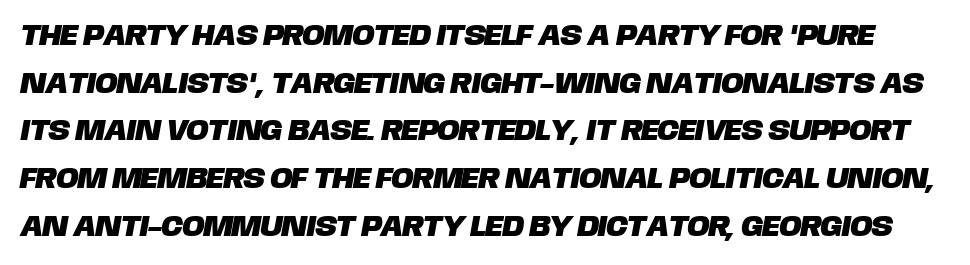
The letters sit at their default tracking, neither squeezed nor spread. Lines of text with bare space underneath. Nope, no serifs anywhere on these letters. Evenly set lines give the paragraph a standard silhouette. Each letter keeps its own natural width here, so spacing adapts to shape.
